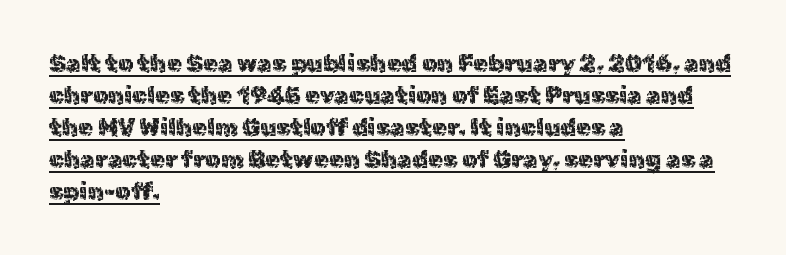
The image shows 24 px text type, upright; set left-aligned, normal line spacing (1.33x), normal letter spacing, underlined.
